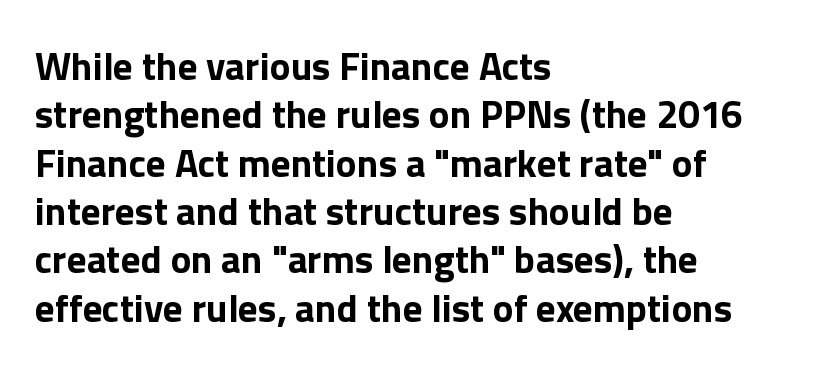
The gap between lines stays unmarked. Nothing unusual about the tracking: characters are spaced as the font intends. Looks like regular typesetting: each glyph gets only the width it needs. In terms of letterform style, serifs are entirely absent.
